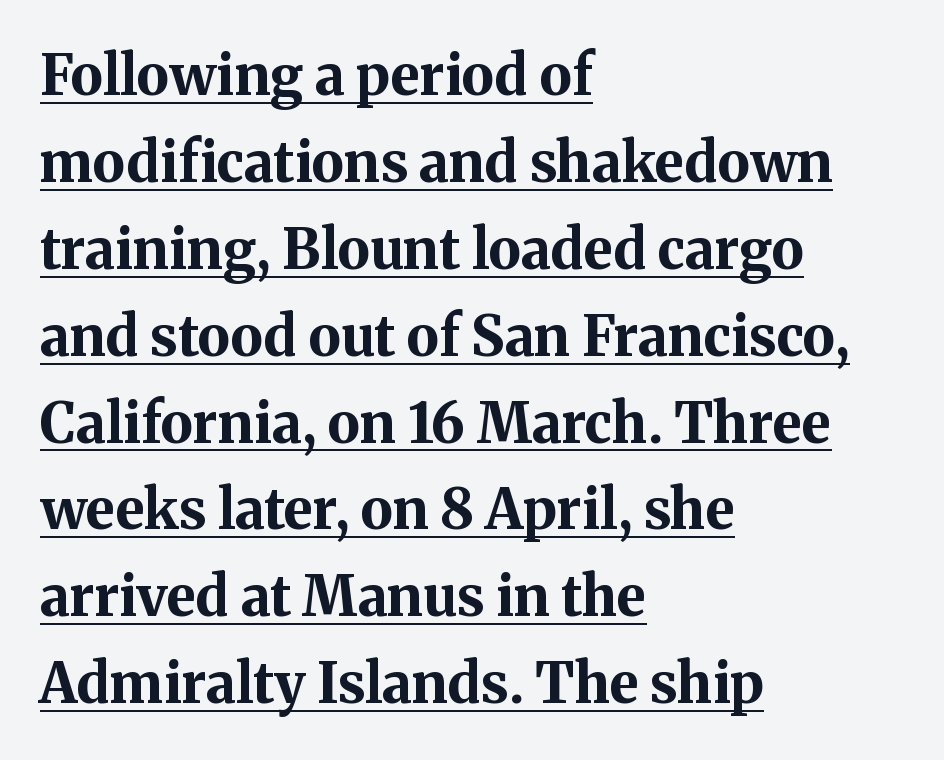
Q: Is the text bold? A: Yes.
Q: Is the text italic (slanted)? A: No, it is upright.
Q: Is the typeface a serif or a sans-serif typeface? A: Serif.
Q: Is the text underlined? A: Yes.
Q: How is the paragraph aligned? A: Left-aligned.
Q: Is the spacing between letters normal or unusually wide? A: Normal.
Q: Is the spacing between lines tight, normal or loose? A: Normal.
Q: Width (condensed, normal, or wide)? A: Normal.
Q: Stroke contrast? A: Medium.
Q: x-height? A: Medium.
Q: Monospaced? A: No.
